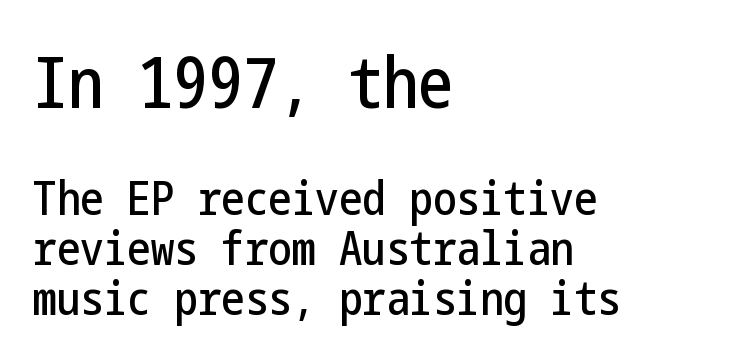
{"serif": "no", "italic": "no", "width": "condensed", "stroke_contrast": "low", "x_height": "medium", "underline": "no", "align": "left", "line_spacing": "tight", "line_spacing_ratio": 1.07, "letter_spacing": "normal", "letter_spacing_em": 0.0, "larger_block": "first", "size_ratio": 1.49, "glyph_px": 70}
